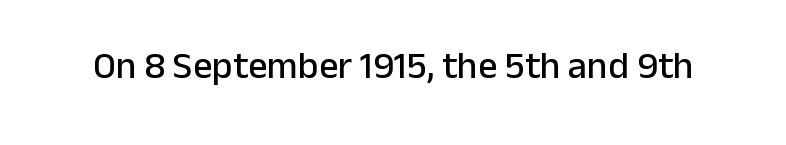
The string is rendered with underlining switched off. Is this a sans? Yes — the strokes have no serifs. Character widths vary here, with narrow letters taking less room than wide ones. Posture: vertical. These lines keep a tight, regular rhythm from letter to letter.
